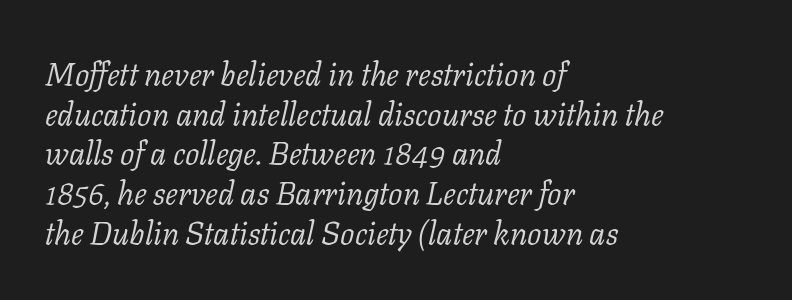
The image shows 32 px light serif type, italic (leaning right); set left-aligned, line spacing 1.24x, normal letter spacing, not underlined; low stroke contrast and a medium x-height.
